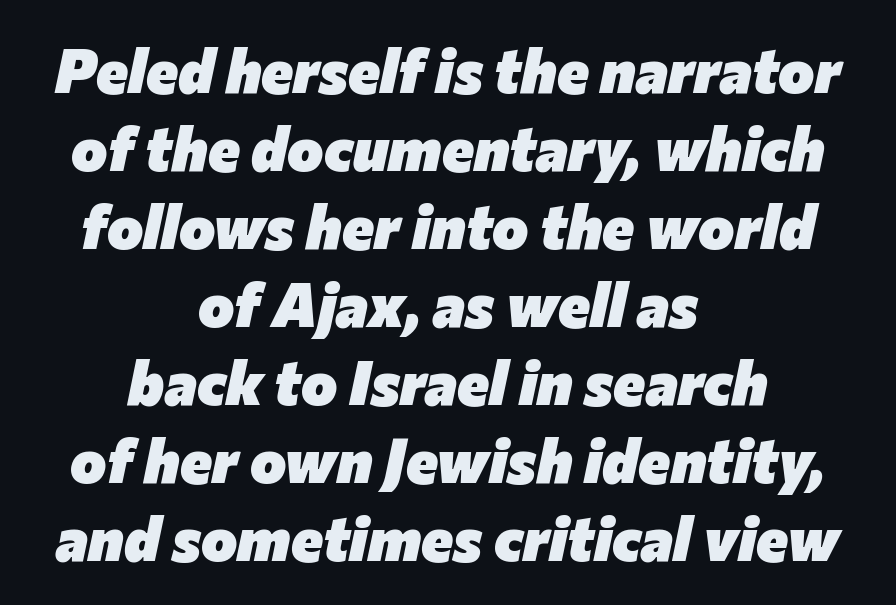
{"italic": "yes", "lean": "right", "slant_degrees": 12, "bold": "yes", "weight": "heavy", "width": "normal", "stroke_contrast": "low", "x_height": "medium", "monospaced": "no", "underline": "no", "align": "center", "line_spacing": "normal", "line_spacing_ratio": 1.28, "letter_spacing": "normal", "letter_spacing_em": 0.0, "glyph_px": 61}
